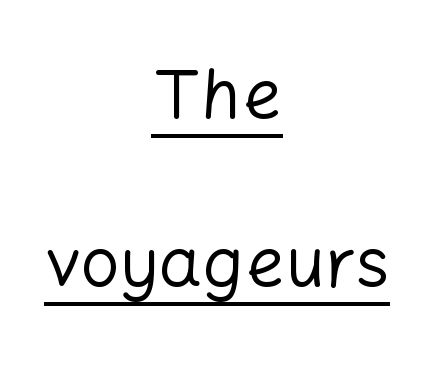
The image shows 69 px regular-weight sans-serif type, upright; set centered, loose line spacing (2.44x), normal letter spacing, underlined; low stroke contrast and a medium x-height.
